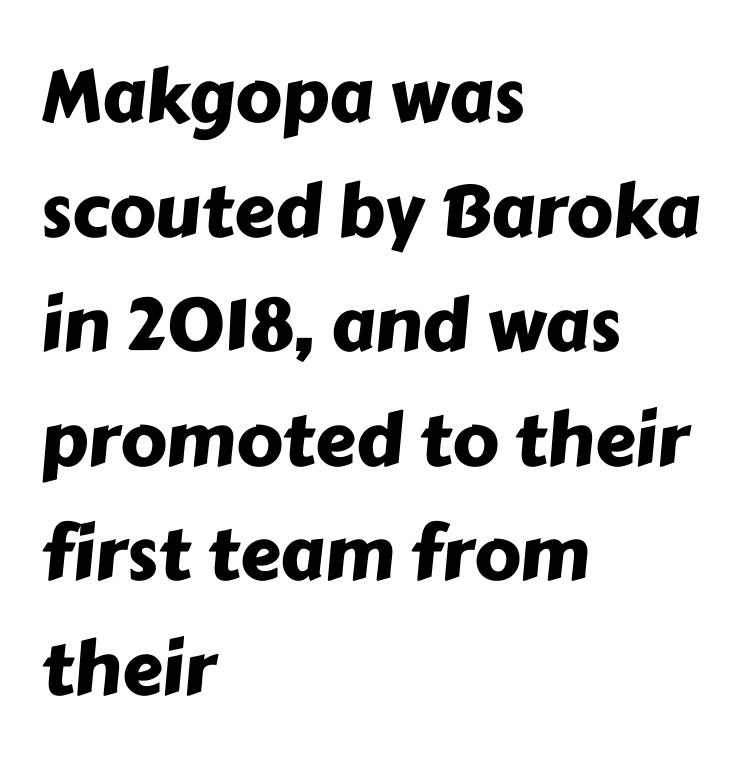
{"serif": "no", "width": "normal", "stroke_contrast": "low", "x_height": "medium", "monospaced": "no", "underline": "no", "align": "left", "line_spacing": "normal", "line_spacing_ratio": 1.57, "letter_spacing": "normal", "letter_spacing_em": 0.0, "glyph_px": 73}
